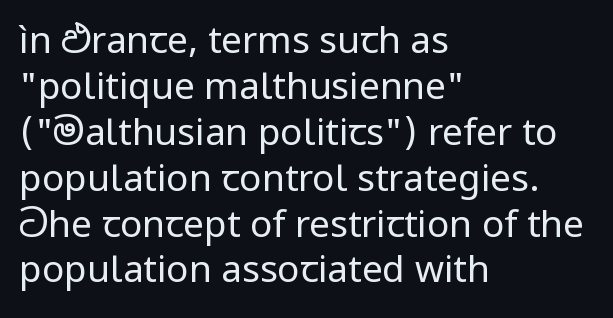
Are there feet on the stems? There aren't — it's a sans. The string is rendered with underlining switched off. Characters remain perfectly vertical along every line. Caption: multi-line text, flush left, ragged right. The letters sit at their default tracking, neither squeezed nor spread.
